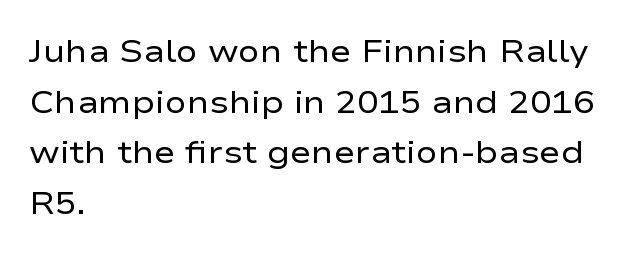
Q: Is the text bold? A: No.
Q: Is the text italic (slanted)? A: No, it is upright.
Q: Is the typeface a serif or a sans-serif typeface? A: Sans-serif.
Q: Is the text underlined? A: No.
Q: How is the paragraph aligned? A: Left-aligned.
Q: Is the spacing between letters normal or unusually wide? A: Normal.
Q: Is the spacing between lines tight, normal or loose? A: Normal.
Q: Width (condensed, normal, or wide)? A: Wide.
Q: Stroke contrast? A: Low.
Q: x-height? A: Medium.
Q: Monospaced? A: No.
